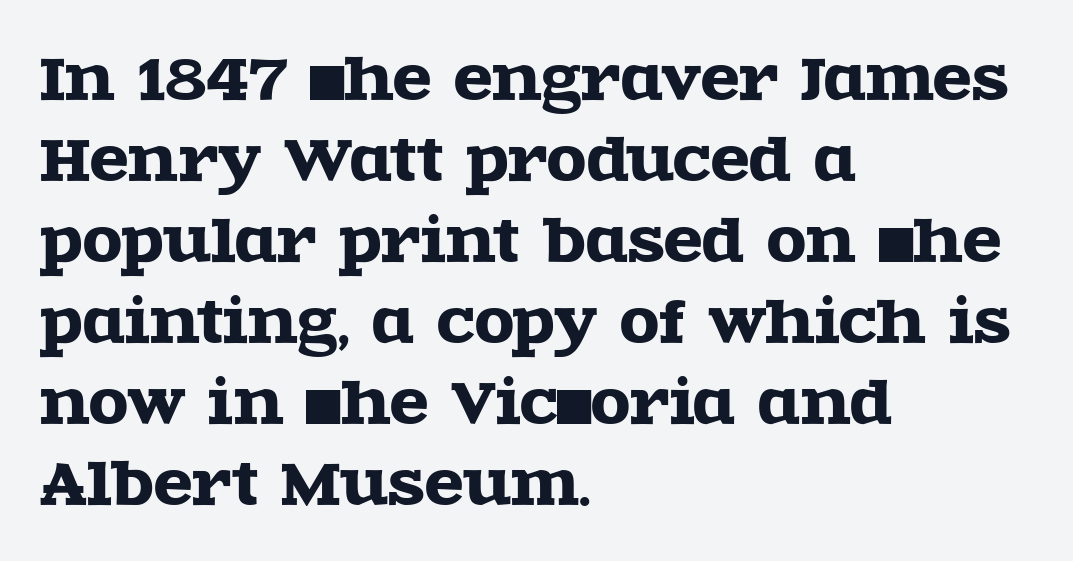
The image shows 57 px wide serif type, upright; set left-aligned, normal line spacing (1.42x), normal letter spacing, not underlined; a large x-height.
